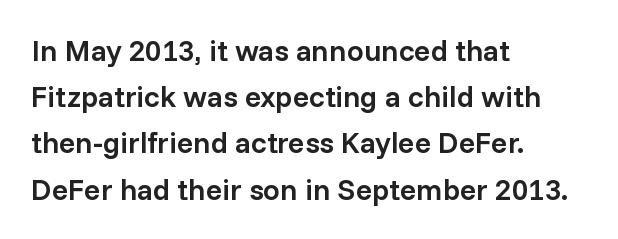
{"serif": "no", "italic": "no", "bold": "semi", "weight": "semibold", "width": "normal", "stroke_contrast": "low", "x_height": "medium", "monospaced": "no", "underline": "no", "align": "left", "line_spacing": "normal", "line_spacing_ratio": 1.54, "letter_spacing": "normal", "letter_spacing_em": 0.0, "glyph_px": 30}
